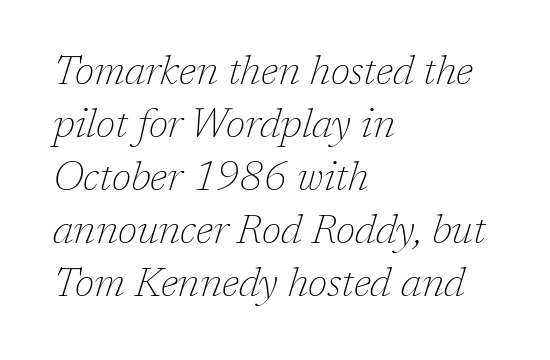
The passage shown has conventional tracking throughout. The glyphs in this specimen are seriffed. The passage shown stacks its lines at a standard gap. Varying glyph widths throughout — classic text-font behaviour. The strip under each line holds only bare page.
